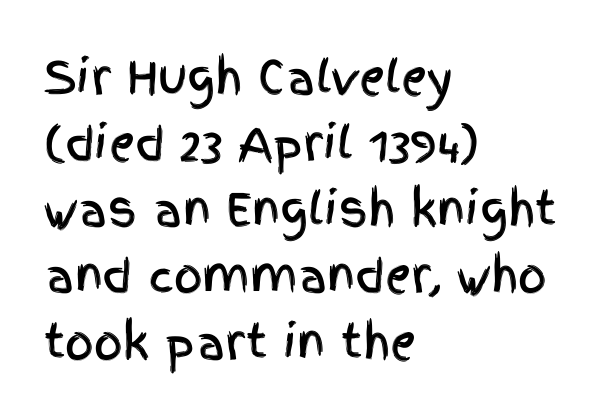
Q: Is the text italic (slanted)? A: No, it is upright.
Q: Is the typeface a serif or a sans-serif typeface? A: Sans-serif.
Q: Is the text underlined? A: No.
Q: How is the paragraph aligned? A: Left-aligned.
Q: Is the spacing between letters normal or unusually wide? A: Normal.
Q: Is the spacing between lines tight, normal or loose? A: Normal.
Q: Width (condensed, normal, or wide)? A: Condensed.
Q: x-height? A: Large.
Q: Monospaced? A: No.
